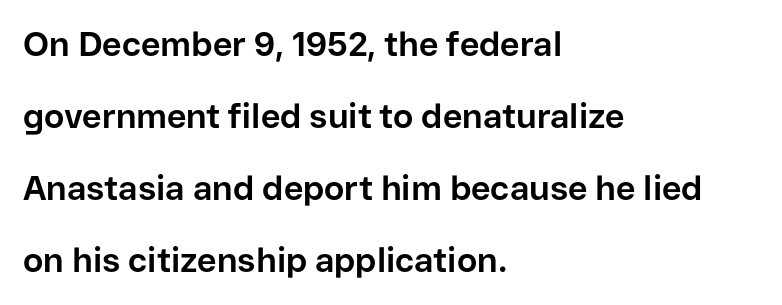
Q: Is the text bold? A: Yes.
Q: Is the text italic (slanted)? A: No, it is upright.
Q: Is the typeface a serif or a sans-serif typeface? A: Sans-serif.
Q: Is the text underlined? A: No.
Q: How is the paragraph aligned? A: Left-aligned.
Q: Is the spacing between letters normal or unusually wide? A: Normal.
Q: Is the spacing between lines tight, normal or loose? A: Loose.
Q: Width (condensed, normal, or wide)? A: Normal.
Q: Stroke contrast? A: Low.
Q: x-height? A: Medium.
Q: Monospaced? A: No.
